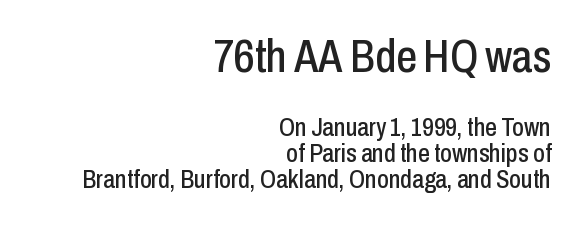
Check the space under the baseline: it is left empty. Compare the two chunks: the upper has the greater cap height. Very little white space separates one row of letters from the next. Each letter keeps its own natural width here, so spacing adapts to shape.
